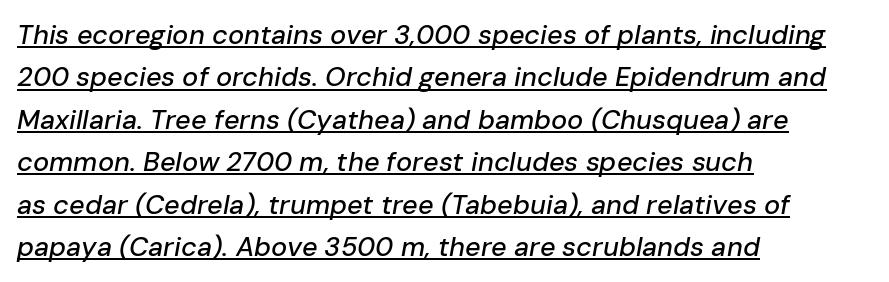
The image shows 27 px text type, italic (leaning right); set left-aligned, normal line spacing (1.57x), normal letter spacing, underlined.
